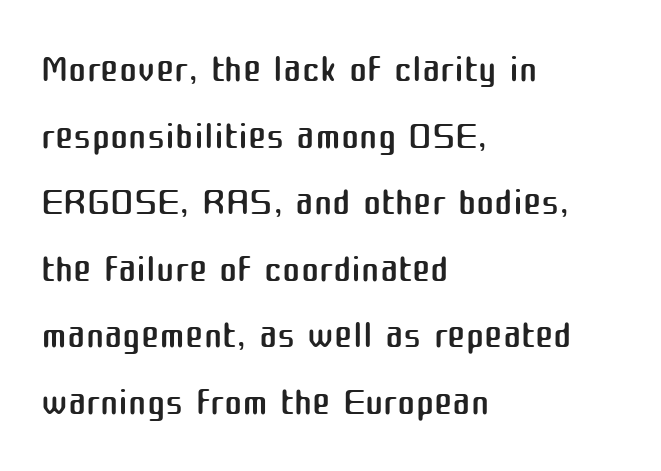
This sample uses a sans-serif face. Character widths vary here, with narrow letters taking less room than wide ones. The strokes are not fattened; the text isn't bold. This rendering leaves character spacing at its baseline value. The text block is weighted toward the left margin, trailing off unevenly rightward.
